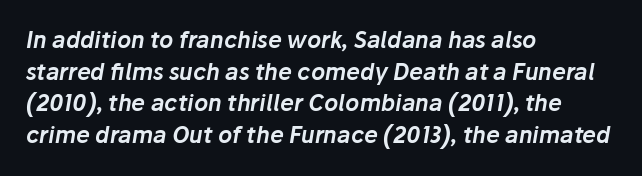
The image shows 22 px text type, italic (leaning right); set left-aligned, normal line spacing (1.44x), normal letter spacing, not underlined.
